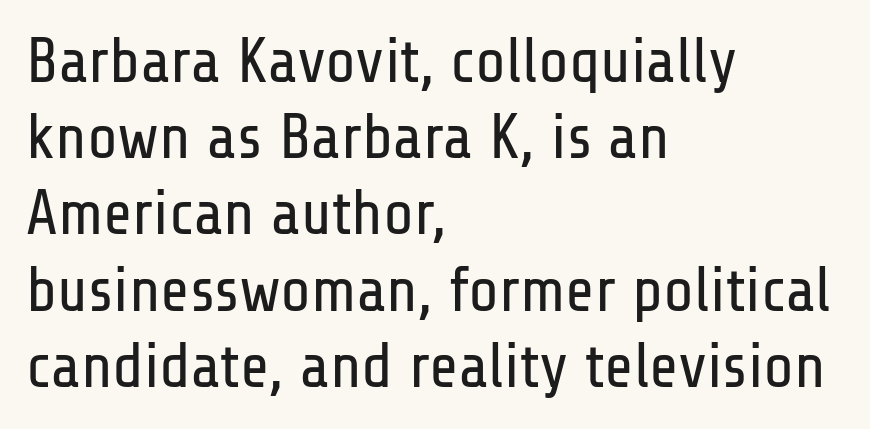
The image shows 63 px regular-weight, condensed sans-serif type, upright; set left-aligned, line spacing 1.21x, normal letter spacing, not underlined; low stroke contrast and a medium x-height.
